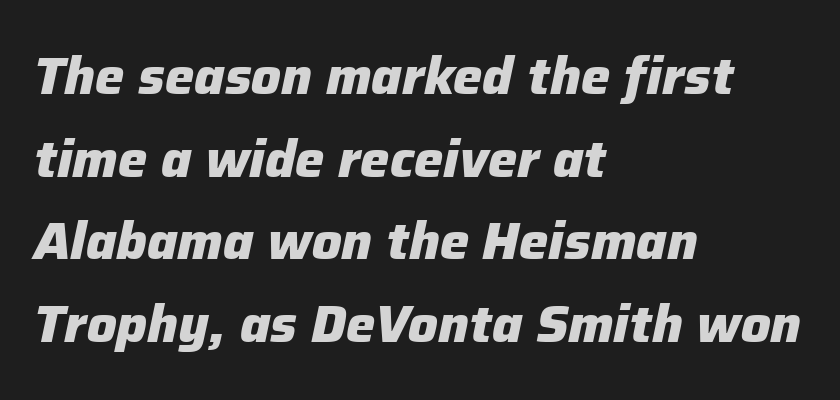
{"italic": "yes", "lean": "right", "slant_degrees": 12, "bold": "yes", "weight": "heavy", "width": "normal", "stroke_contrast": "low", "x_height": "medium", "monospaced": "no", "underline": "no", "align": "left", "line_spacing": "normal", "line_spacing_ratio": 1.59, "letter_spacing": "normal", "letter_spacing_em": 0.0, "glyph_px": 52}
